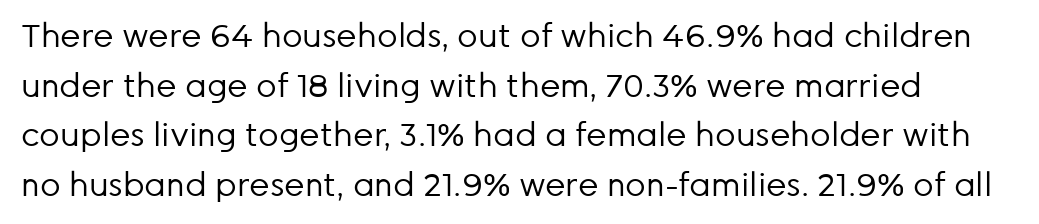
{"serif": "no", "italic": "no", "bold": "no", "weight": "regular", "width": "normal", "stroke_contrast": "low", "x_height": "medium", "monospaced": "no", "underline": "no", "line_spacing": "normal", "line_spacing_ratio": 1.55, "letter_spacing": "normal", "letter_spacing_em": 0.0, "glyph_px": 32}
